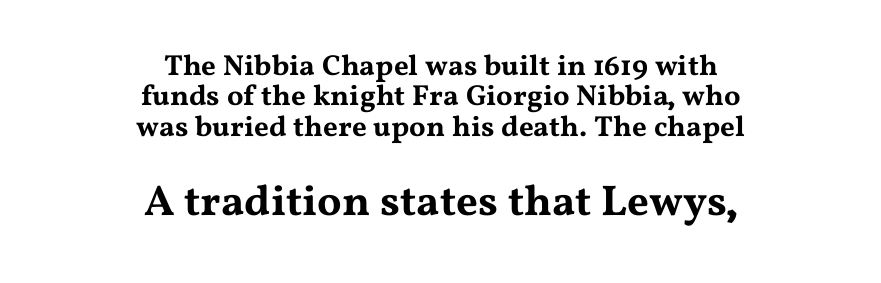
The image shows 43 px wide serif type, upright; set centered, tight line spacing (1.05x), normal letter spacing, not underlined; the second (bottom) block is 1.48x larger; medium stroke contrast and a medium x-height.
